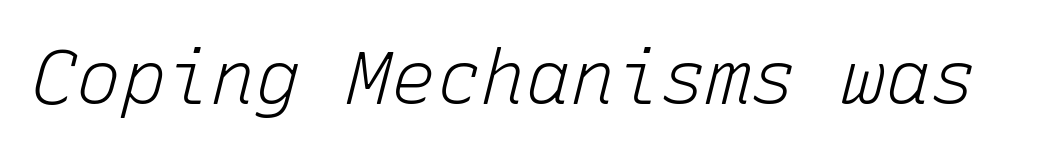
The passage shown is not underscored anywhere. Here the designer chose a console-style face with uniform glyph widths. No chunkiness to these letters — they're not bold. Students, note that the glyphs here touch the page at normal intervals.
